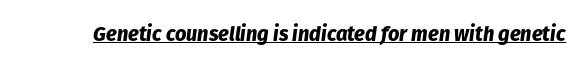
The image shows 20 px bold type, italic (leaning right); set normal letter spacing, underlined.
